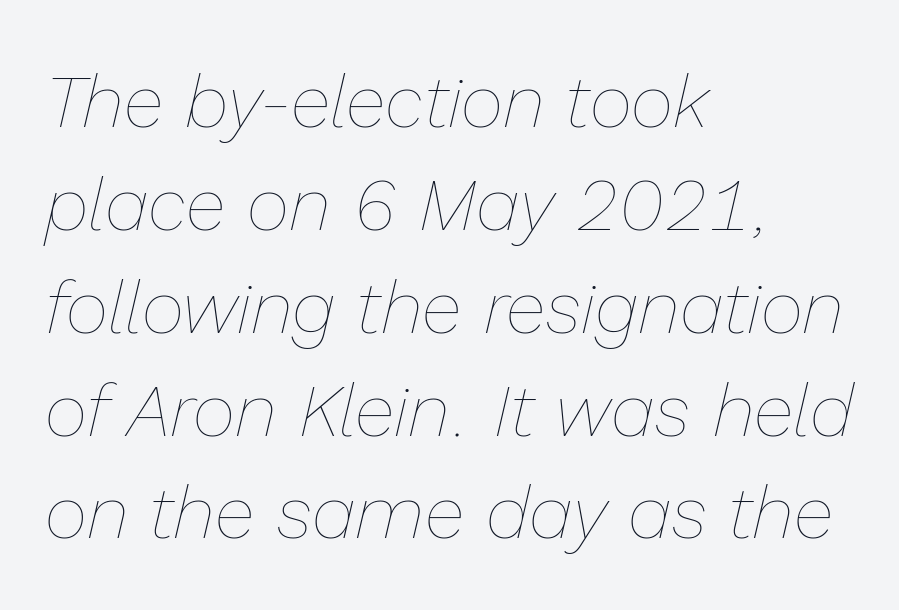
Q: Is the text bold? A: No.
Q: Is the text italic (slanted)? A: Yes, it leans right by about 13 degrees.
Q: Is the text underlined? A: No.
Q: How is the paragraph aligned? A: Left-aligned.
Q: Is the spacing between letters normal or unusually wide? A: Normal.
Q: Is the spacing between lines tight, normal or loose? A: Normal.
Q: Width (condensed, normal, or wide)? A: Normal.
Q: Stroke contrast? A: Low.
Q: x-height? A: Medium.
Q: Monospaced? A: No.
